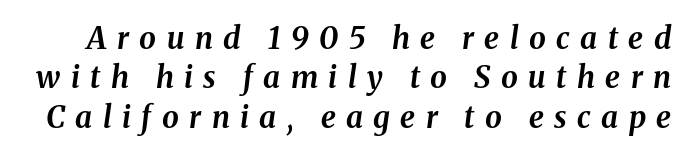
{"italic": "yes", "lean": "right", "slant_degrees": 8, "bold": "yes", "weight": "bold", "width": "normal", "stroke_contrast": "medium", "x_height": "medium", "monospaced": "no", "underline": "no", "line_spacing": "normal", "line_spacing_ratio": 1.31, "letter_spacing": "wide", "letter_spacing_em": 0.35, "glyph_px": 30}
